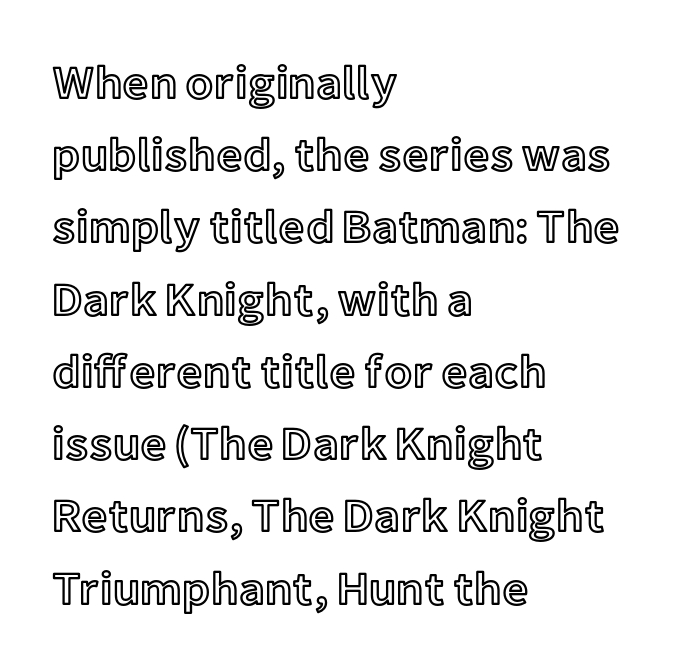
Q: Is the text italic (slanted)? A: No, it is upright.
Q: Is the text underlined? A: No.
Q: How is the paragraph aligned? A: Left-aligned.
Q: Is the spacing between letters normal or unusually wide? A: Normal.
Q: Is the spacing between lines tight, normal or loose? A: Normal.
Q: Width (condensed, normal, or wide)? A: Normal.
Q: x-height? A: Medium.
Q: Monospaced? A: No.
